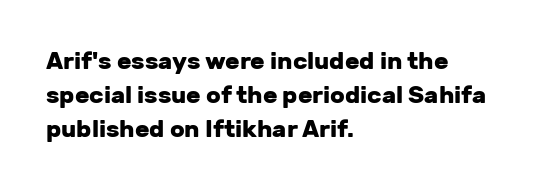
The passage shown stacks its lines at a standard gap. These lines keep a tight, regular rhythm from letter to letter. Descenders hang freely into open space. The sample has been set heavy, in full bold. Leftover space on each line is placed entirely after the last word. Nope, not italic — everything's standing straight.
